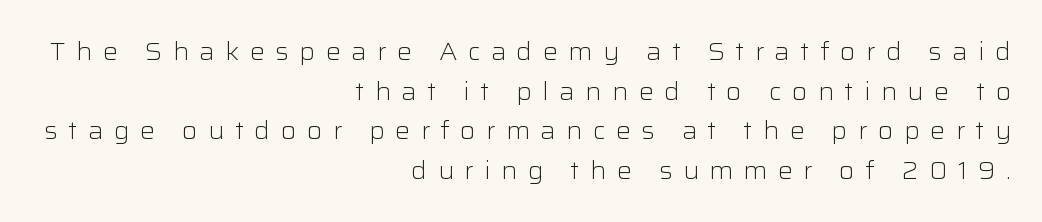
{"italic": "no", "bold": "no", "underline": "no", "align": "right", "line_spacing": "normal", "line_spacing_ratio": 1.59, "letter_spacing": "wide", "letter_spacing_em": 0.42, "glyph_px": 25}
